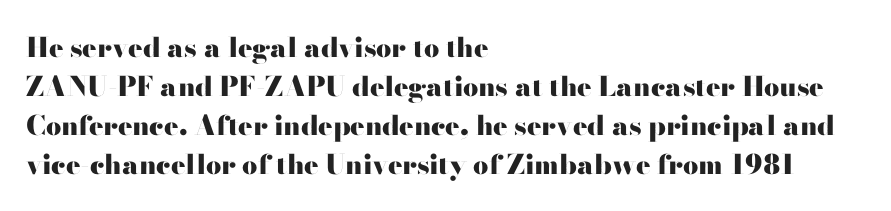
Q: Is the text bold? A: Yes.
Q: Is the text italic (slanted)? A: No, it is upright.
Q: Is the text underlined? A: No.
Q: How is the paragraph aligned? A: Left-aligned.
Q: Is the spacing between letters normal or unusually wide? A: Normal.
Q: Is the spacing between lines tight, normal or loose? A: Normal.
